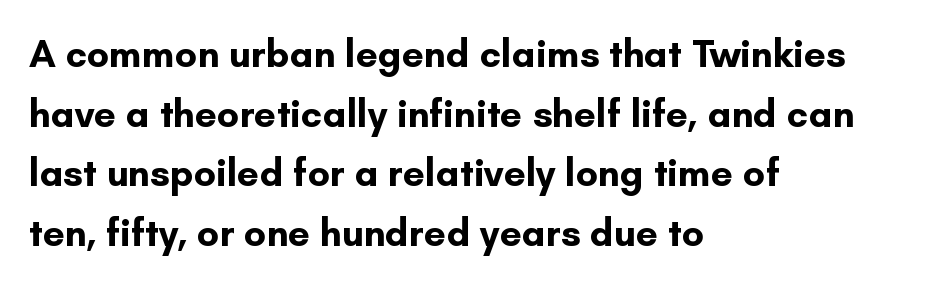
{"serif": "no", "italic": "no", "bold": "yes", "weight": "bold", "width": "normal", "stroke_contrast": "low", "x_height": "small", "monospaced": "no", "underline": "no", "align": "left", "line_spacing": "normal", "line_spacing_ratio": 1.53, "letter_spacing": "normal", "letter_spacing_em": 0.0, "glyph_px": 39}
